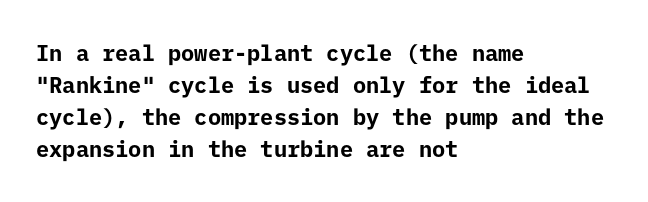
The image shows 22 px bold type, upright; set left-aligned, normal line spacing (1.46x), normal letter spacing, not underlined.
